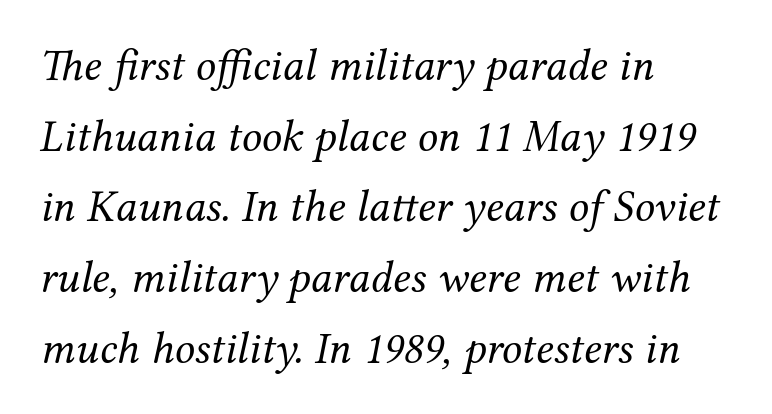
Examine the stroke ends and you'll spot serifs. Horizontal alignment here is leftward, the default for most running prose. Descenders hang freely into open space. Emphasis-style slanted type is in use. Proportional: the letters do not fall into vertical columns. These lines keep a tight, regular rhythm from letter to letter.
